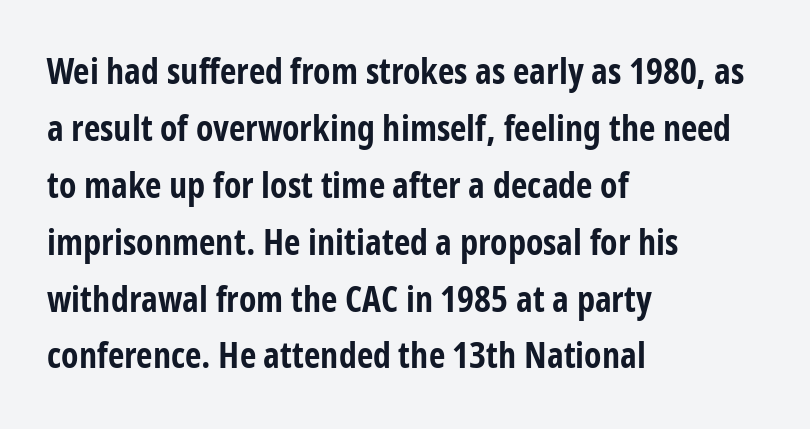
The image shows 36 px bold, condensed sans-serif type, upright; set left-aligned, normal line spacing (1.58x), normal letter spacing, not underlined; low stroke contrast and a medium x-height.
